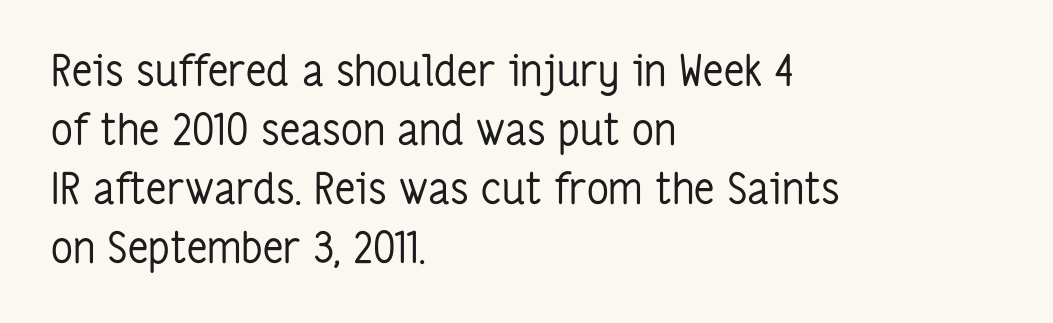
Nothing heavy about these letters — not bold at all. The type family on display is of the sans-serif kind. The letters advance in unequal steps, a hallmark of proportional type. Each row of text sits above clean, open space. Here the glyphs are tracked normally, forming tight word shapes.
